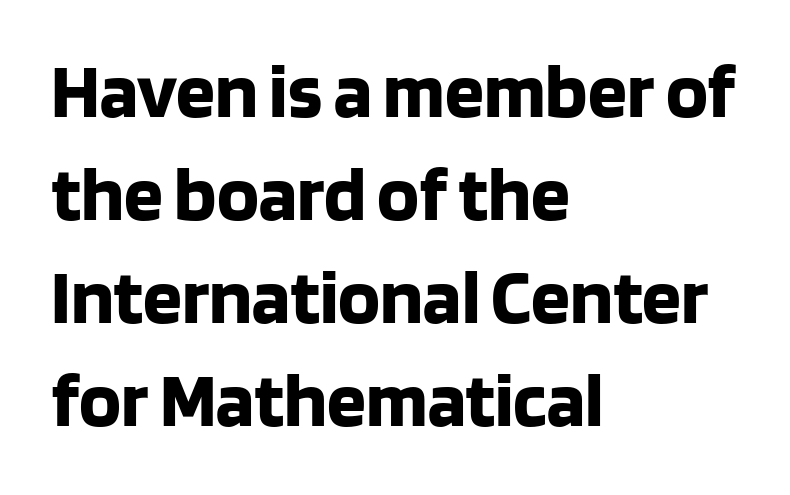
Q: Is the text bold? A: Yes.
Q: Is the text italic (slanted)? A: No, it is upright.
Q: Is the typeface a serif or a sans-serif typeface? A: Sans-serif.
Q: Is the text underlined? A: No.
Q: How is the paragraph aligned? A: Left-aligned.
Q: Is the spacing between letters normal or unusually wide? A: Normal.
Q: Is the spacing between lines tight, normal or loose? A: Normal.
Q: Width (condensed, normal, or wide)? A: Normal.
Q: Stroke contrast? A: Low.
Q: x-height? A: Large.
Q: Monospaced? A: No.
